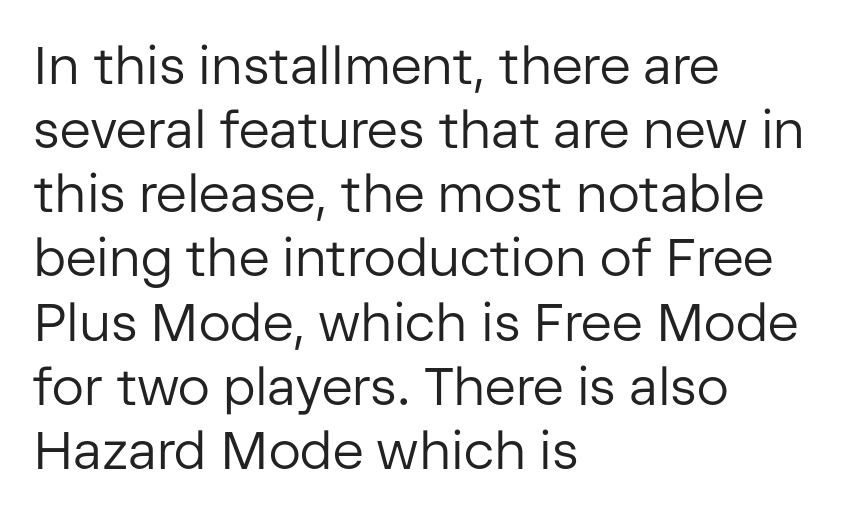
{"serif": "no", "italic": "no", "bold": "no", "weight": "regular", "width": "normal", "stroke_contrast": "low", "x_height": "medium", "monospaced": "no", "underline": "no", "align": "left", "line_spacing_ratio": 1.21, "letter_spacing": "normal", "letter_spacing_em": 0.0, "glyph_px": 53}
